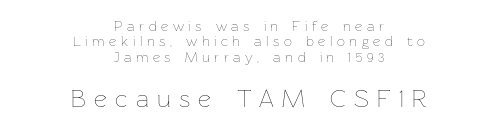
The image shows 25 px text type, upright; set centered, tight line spacing (1.1x), unusually wide letter spacing (+0.33 em), not underlined; the second (bottom) block is 1.79x larger.
